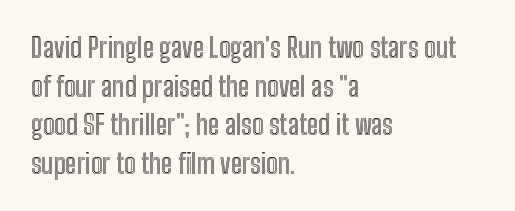
Tracking value appears to be zero — textbook default spacing. The font's upright variant was chosen for this text. Alignment: flush left. Rows of type keep a routine distance in the vertical direction. This rendering features lettering with no underline.
